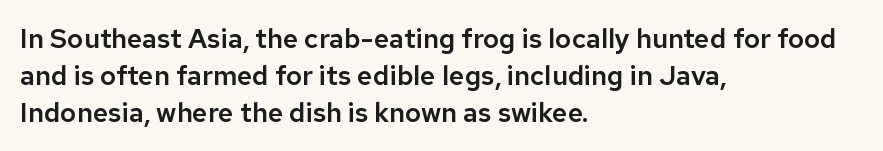
A typesetter would call this zero additional tracking. Notice how descenders clear the ascenders below comfortably — that's standard leading. Ordinary non-slanted type is in use. Letters rest on an invisible, unmarked baseline.
